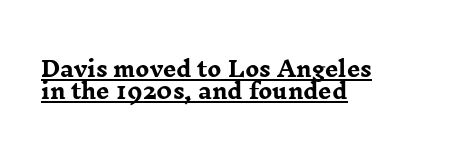
{"italic": "no", "bold": "yes", "underline": "yes", "align": "left", "line_spacing": "tight", "line_spacing_ratio": 1.03, "letter_spacing": "normal", "letter_spacing_em": 0.0, "glyph_px": 21}
